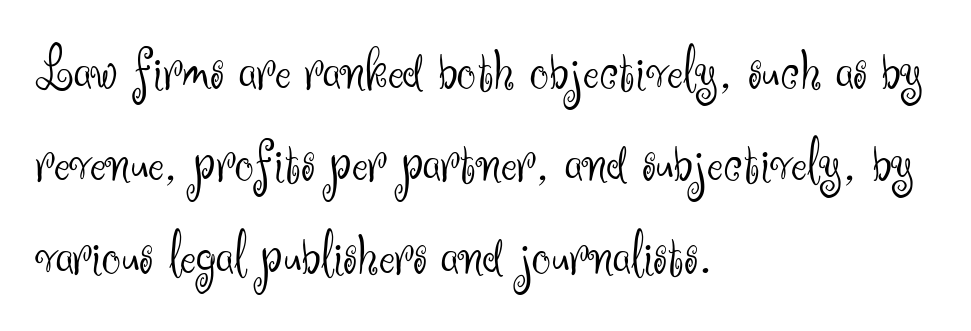
Q: Is the text bold? A: No.
Q: Is the text italic (slanted)? A: No, it is upright.
Q: Is the typeface a serif or a sans-serif typeface? A: Sans-serif.
Q: Is the text underlined? A: No.
Q: How is the paragraph aligned? A: Left-aligned.
Q: Is the spacing between letters normal or unusually wide? A: Normal.
Q: Is the spacing between lines tight, normal or loose? A: Normal.
Q: Width (condensed, normal, or wide)? A: Normal.
Q: Stroke contrast? A: Medium.
Q: x-height? A: Small.
Q: Monospaced? A: No.
